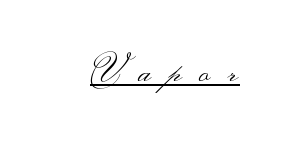
Q: Is the text bold? A: No.
Q: Is the text italic (slanted)? A: Yes.
Q: Is the typeface a serif or a sans-serif typeface? A: Sans-serif.
Q: Is the text underlined? A: Yes.
Q: Is the spacing between letters normal or unusually wide? A: Unusually wide.
Q: Width (condensed, normal, or wide)? A: Wide.
Q: Stroke contrast? A: Medium.
Q: Monospaced? A: No.
